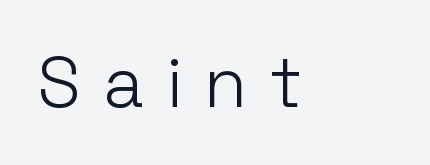
{"serif": "no", "italic": "no", "bold": "no", "weight": "light", "width": "normal", "stroke_contrast": "low", "x_height": "medium", "monospaced": "no", "underline": "no", "align": "left", "letter_spacing": "wide", "letter_spacing_em": 0.31, "glyph_px": 71}
